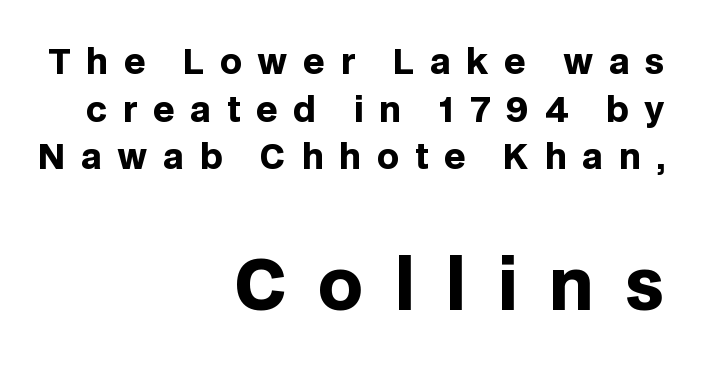
The image shows 69 px heavy sans-serif type, upright; set right-aligned, normal line spacing (1.4x), unusually wide letter spacing (+0.46 em), not underlined; the second (bottom) block is 2.03x larger; low stroke contrast and a large x-height.
